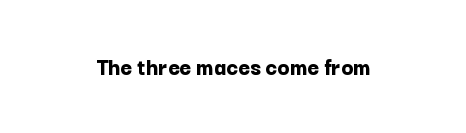
Q: Is the text bold? A: Yes.
Q: Is the text italic (slanted)? A: No, it is upright.
Q: Is the text underlined? A: No.
Q: How is the paragraph aligned? A: Centered.
Q: Is the spacing between letters normal or unusually wide? A: Normal.
